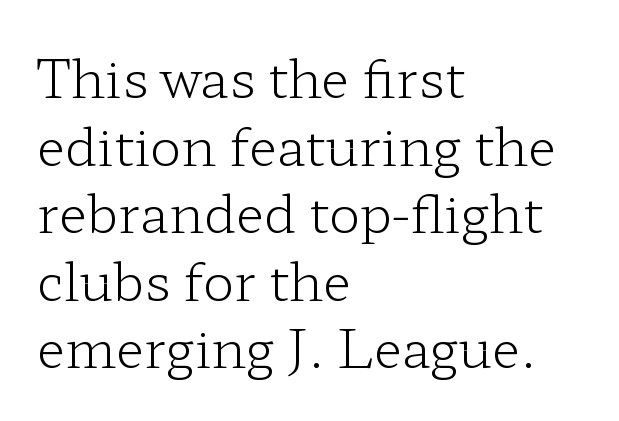
{"serif": "yes", "italic": "no", "bold": "no", "weight": "light", "width": "wide", "stroke_contrast": "low", "x_height": "medium", "monospaced": "no", "underline": "no", "align": "left", "line_spacing": "normal", "line_spacing_ratio": 1.3, "letter_spacing": "normal", "letter_spacing_em": 0.0, "glyph_px": 52}
